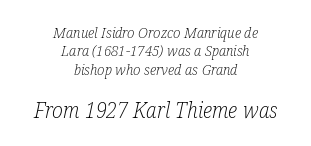
The strokes are not fattened; the text isn't bold. Designer's note — italics engaged. A student would call this center alignment; a typographer would say set centered. The foot of each line stays bare and open. Small over large — that's the arrangement of the two blocks here. This sample uses plain, unmodified letter spacing.
